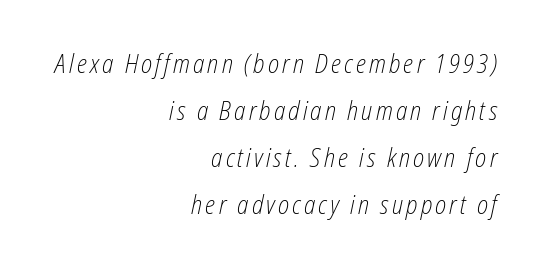
The image shows 26 px text type, italic (leaning right); set right-aligned, line spacing 1.81x, not underlined.
